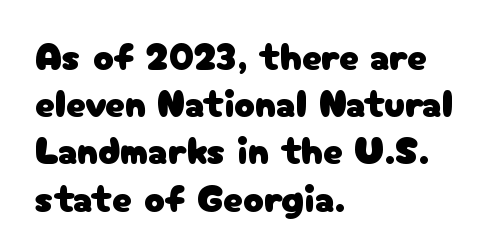
{"serif": "no", "italic": "no", "width": "normal", "stroke_contrast": "low", "x_height": "medium", "monospaced": "no", "underline": "no", "align": "left", "line_spacing_ratio": 1.21, "letter_spacing": "normal", "letter_spacing_em": 0.0, "glyph_px": 39}
